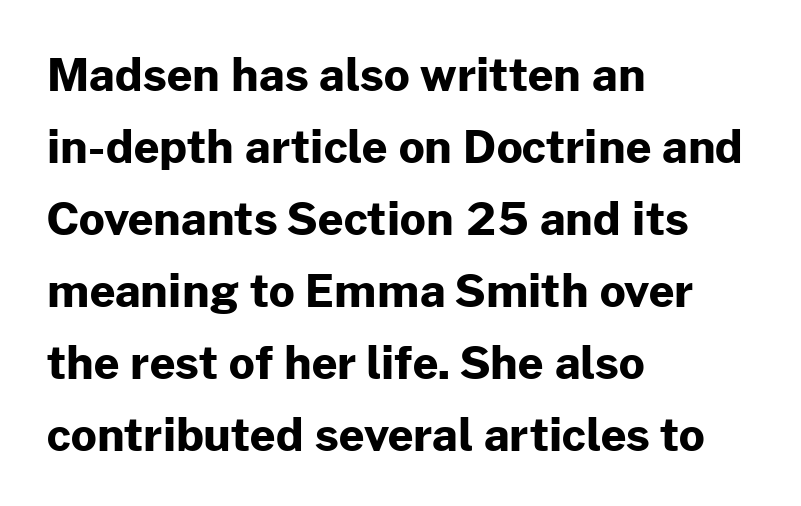
A sans-serif font was chosen for this passage. Underline: absent. Do the characters align in a grid? No, the font is proportional. Upright lettering throughout.
